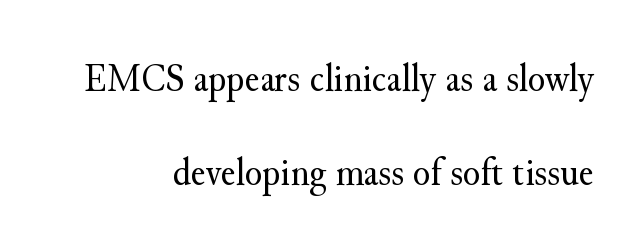
The image shows 40 px regular-weight serif type, upright; set right-aligned, loose line spacing (2.35x), normal letter spacing, not underlined; medium stroke contrast and a small x-height.
